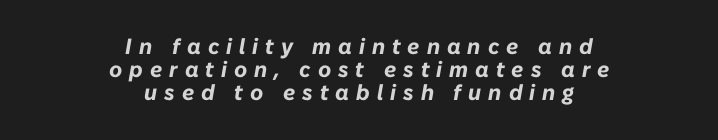
{"italic": "yes", "lean": "right", "slant_degrees": 10, "bold": "yes", "underline": "no", "align": "center", "line_spacing": "tight", "line_spacing_ratio": 1.05, "letter_spacing": "wide", "letter_spacing_em": 0.32, "glyph_px": 22}
